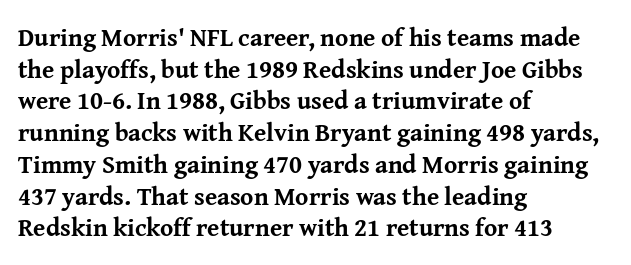
Short and long lines alike share a common starting point at left. The vertical gap from one line to the next is medium. Does the lettering tilt? It doesn't — this is upright. Underline: absent. The tracking reads as untouched default to a designer's eye. Chunky letters — that's bold for sure.
